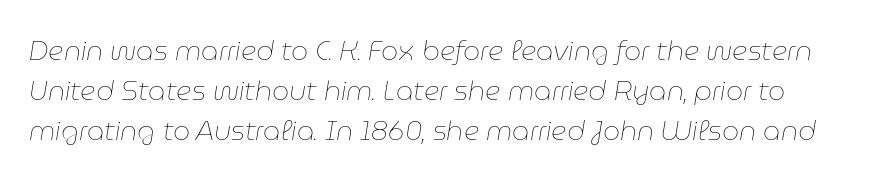
The rendering keeps characters at their native spacing. Italic? Definitely — the glyphs are oblique. This rendering features lettering with no underline. The letters look calm and open, with moderate or lighter stems. Leading: standard.
